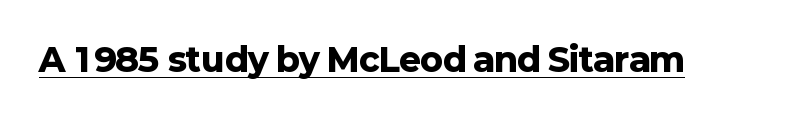
{"serif": "no", "italic": "no", "bold": "yes", "weight": "heavy", "width": "normal", "stroke_contrast": "low", "x_height": "medium", "monospaced": "no", "underline": "yes", "letter_spacing": "normal", "letter_spacing_em": 0.0, "glyph_px": 33}
